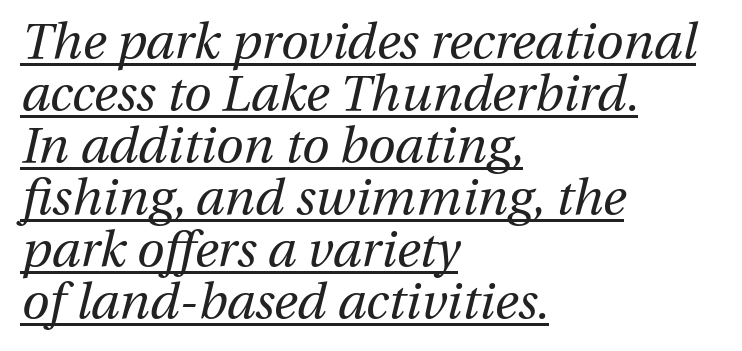
Q: Is the text bold? A: No.
Q: Is the text italic (slanted)? A: Yes, it leans right by about 13 degrees.
Q: Is the text underlined? A: Yes.
Q: How is the paragraph aligned? A: Left-aligned.
Q: Is the spacing between letters normal or unusually wide? A: Normal.
Q: Is the spacing between lines tight, normal or loose? A: Tight.
Q: Width (condensed, normal, or wide)? A: Normal.
Q: Stroke contrast? A: Medium.
Q: x-height? A: Medium.
Q: Monospaced? A: No.
